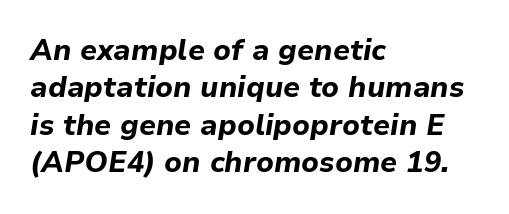
The image shows 29 px bold type, italic (leaning right); set left-aligned, normal line spacing (1.29x), normal letter spacing, not underlined; low stroke contrast and a medium x-height.
